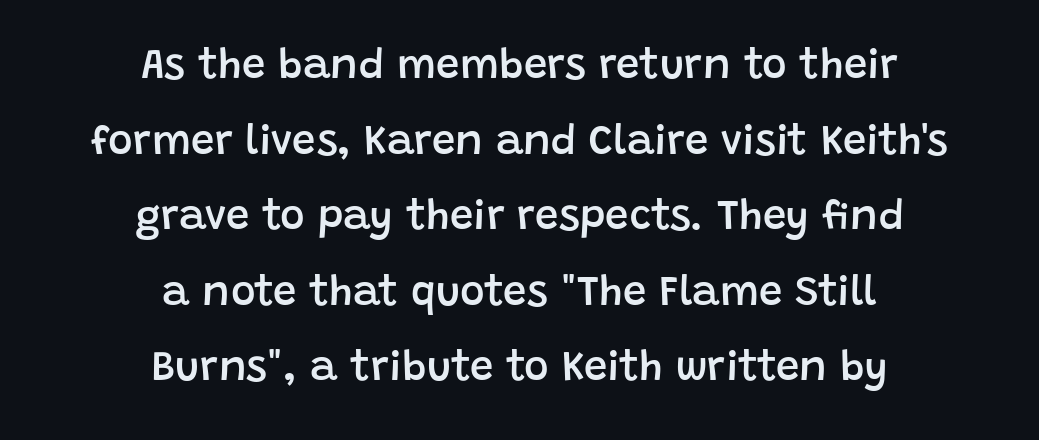
Where is the straight margin? There isn't one; the lines are centered. Ascenders rise straight up at ninety degrees. Serif or sans? Sans — the stroke terminals are bare. Type without underlining.
